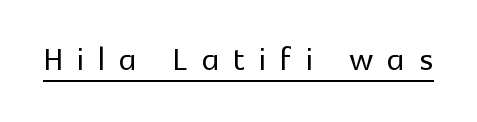
Q: Is the text italic (slanted)? A: No, it is upright.
Q: Is the typeface a serif or a sans-serif typeface? A: Sans-serif.
Q: Is the text underlined? A: Yes.
Q: Is the spacing between letters normal or unusually wide? A: Unusually wide.
Q: Width (condensed, normal, or wide)? A: Normal.
Q: x-height? A: Medium.
Q: Monospaced? A: No.
